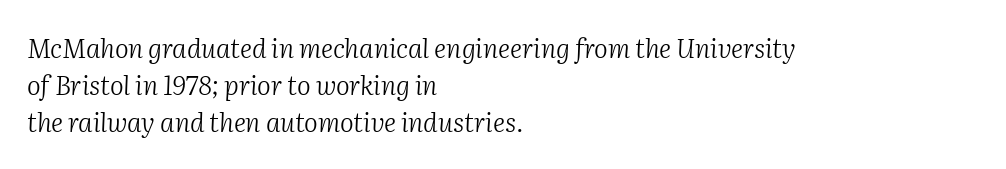
{"italic": "yes", "lean": "right", "slant_degrees": 2, "bold": "no", "underline": "no", "align": "left", "line_spacing": "normal", "line_spacing_ratio": 1.43, "letter_spacing": "normal", "letter_spacing_em": 0.0, "glyph_px": 26}
